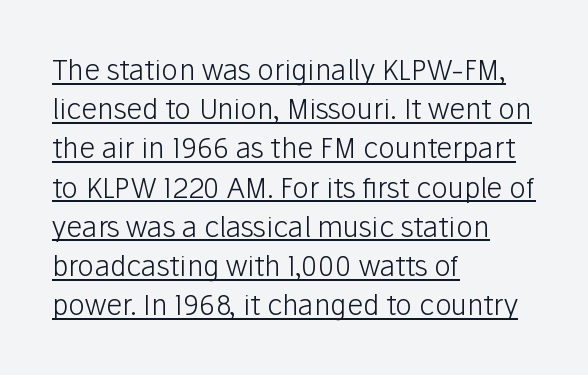
The image shows 28 px light sans-serif type, upright; set left-aligned, normal line spacing (1.4x), normal letter spacing, underlined; low stroke contrast and a medium x-height.
